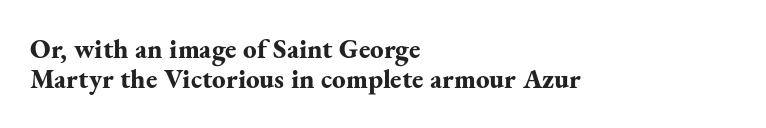
The setting favours the left margin, as ordinary paragraphs usually do. The space directly below the letters is spotless. Summary of weight: heavy, a full bold. The font's upright variant was chosen for this text.
